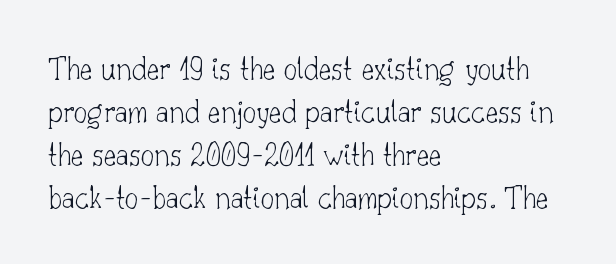
{"serif": "yes", "italic": "no", "bold": "no", "weight": "thin", "width": "normal", "stroke_contrast": "low", "x_height": "small", "monospaced": "no", "underline": "no", "align": "left", "line_spacing": "normal", "line_spacing_ratio": 1.26, "letter_spacing": "normal", "letter_spacing_em": 0.0, "glyph_px": 34}
